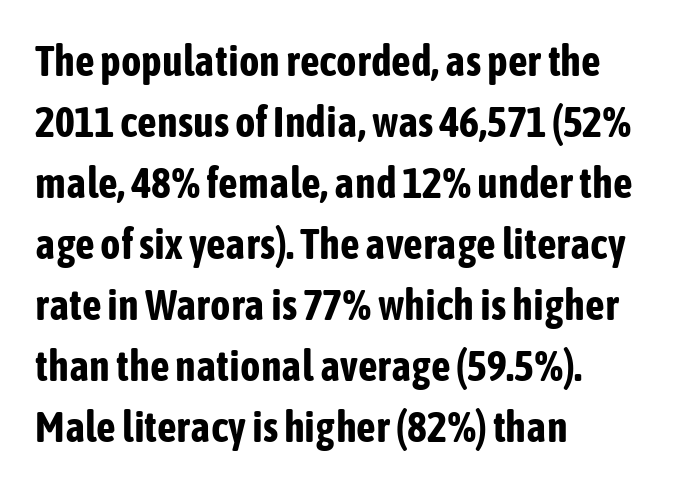
{"serif": "no", "italic": "no", "bold": "yes", "weight": "bold", "width": "condensed", "stroke_contrast": "low", "x_height": "medium", "monospaced": "no", "underline": "no", "align": "left", "line_spacing": "normal", "line_spacing_ratio": 1.42, "letter_spacing": "normal", "letter_spacing_em": 0.0, "glyph_px": 43}
